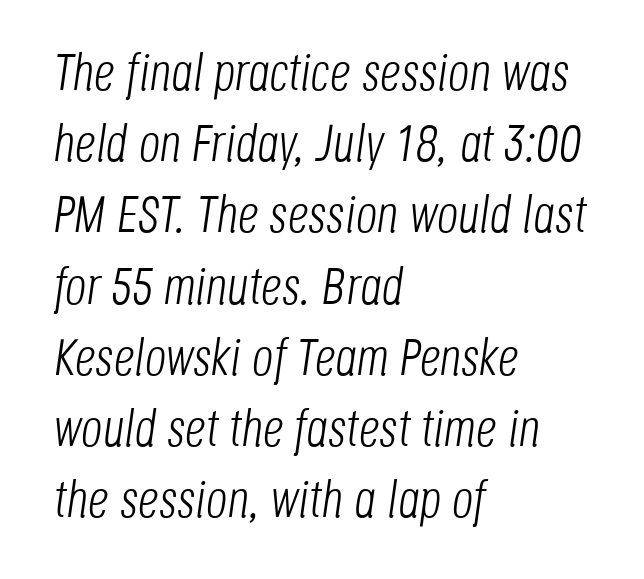
The passage shown is not bold in any degree. Just letters on the line, the space beneath them empty. The type is set solid horizontally, with unmodified tracking. Character widths vary here, with narrow letters taking less room than wide ones. Each new line begins a customary step beneath the previous one.
